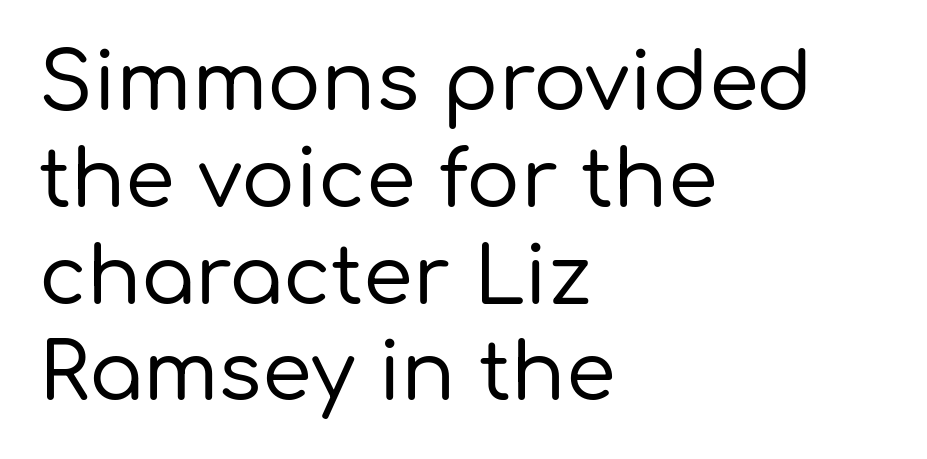
The typography opts for an upright posture over an oblique one. The face used here is a sans, in the tradition of grotesques and geometrics. Each letter keeps its own natural width here, so spacing adapts to shape. These lines are set flush left with a ragged right edge. Anything drawn beneath the words? Only blank space.
